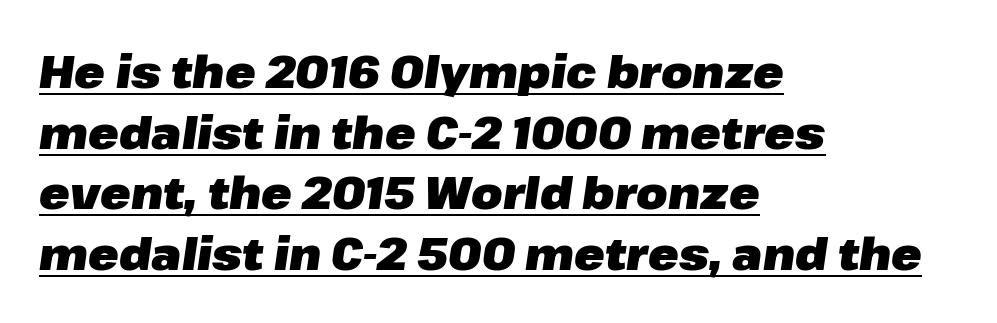
The image shows 45 px heavy type, italic (leaning right); set left-aligned, normal line spacing (1.35x), normal letter spacing, underlined; low stroke contrast and a medium x-height.
